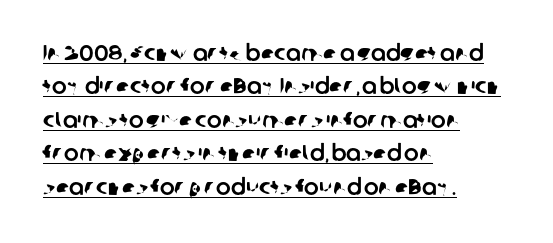
Default kerning and tracking; the words read as compact shapes. The rendering uses the underline text-decoration. Vertically, the passage feels balanced, rows spaced as you'd expect. One-word summary of the alignment: left.
